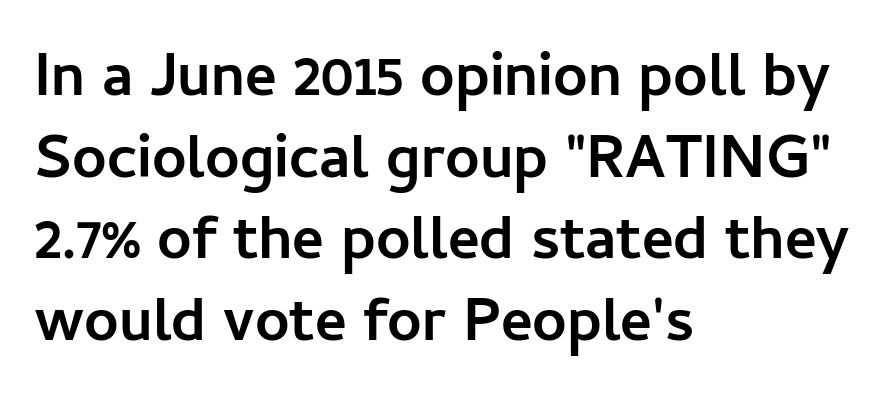
{"serif": "no", "italic": "no", "bold": "yes", "weight": "semibold", "width": "normal", "stroke_contrast": "low", "x_height": "medium", "monospaced": "no", "underline": "no", "align": "left", "line_spacing": "normal", "line_spacing_ratio": 1.34, "letter_spacing": "normal", "letter_spacing_em": 0.0, "glyph_px": 61}
